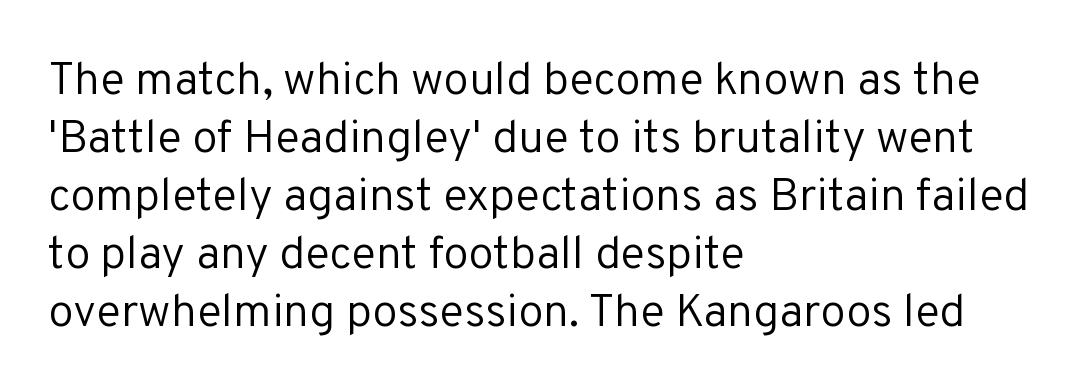
This sample uses plain, unmodified letter spacing. The lines are quadded left. Whoever set this chose a conventional vertical rhythm. No feet cap the strokes, marking this as sans-serif type. Here the designer chose a conventional face with non-uniform glyph widths. A roman cut, with each character standing at attention.
